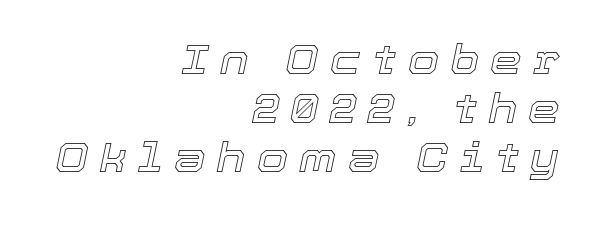
There's an unmistakable incline to the writing here. The line texture is sparse and dotted thanks to wide tracking. Only glyphs here, with clear space below each row. The typesetter chose a ragged-left arrangement here. Note the varied advance widths — an 'i' is clearly narrower than an 'm'.
